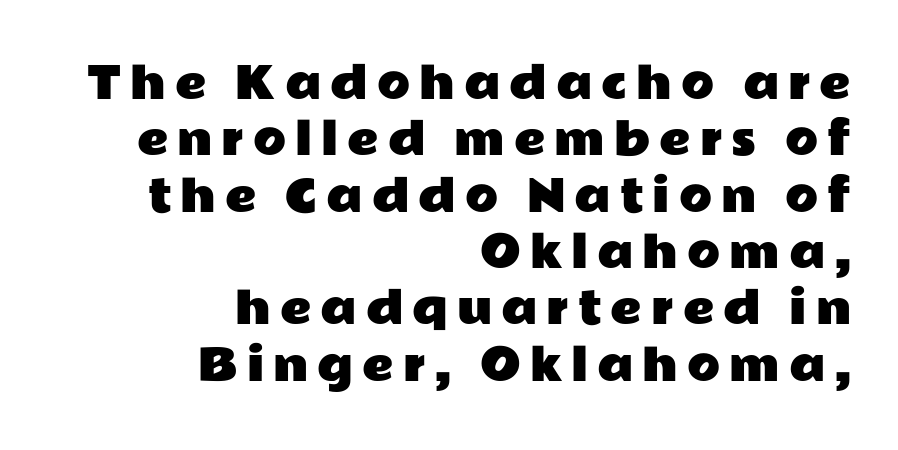
The image shows 43 px wide sans-serif type, upright; set right-aligned, normal line spacing (1.31x), unusually wide letter spacing (+0.21 em), not underlined; low stroke contrast and a medium x-height.
